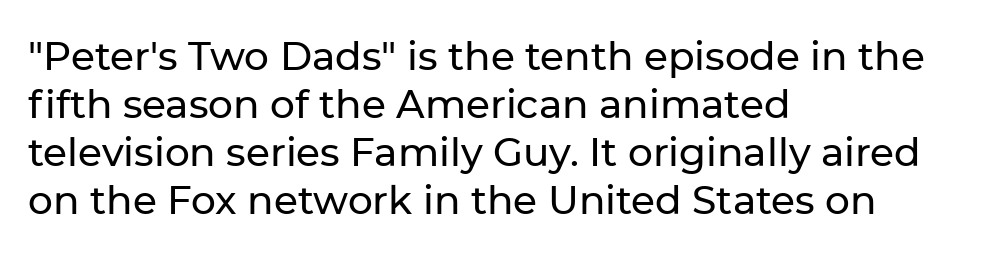
The image shows 39 px sans-serif type, upright; set left-aligned, line spacing 1.23x, normal letter spacing, not underlined; low stroke contrast and a medium x-height.
